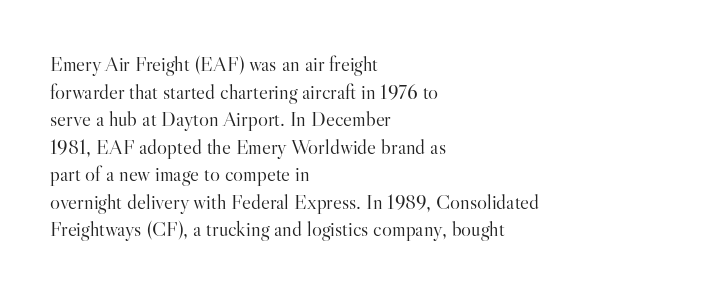
Q: Is the text bold? A: No.
Q: Is the text italic (slanted)? A: No, it is upright.
Q: Is the text underlined? A: No.
Q: How is the paragraph aligned? A: Left-aligned.
Q: Is the spacing between letters normal or unusually wide? A: Normal.
Q: Is the spacing between lines tight, normal or loose? A: Normal.
